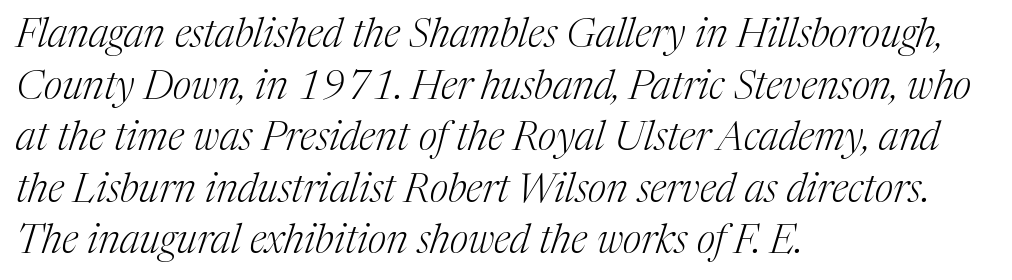
A typesetter would label this face a serif. This rendering features lettering with no underline. The letters are slanted; this is an italic face. If you drew a ruler down the left edge, every line would touch it.
